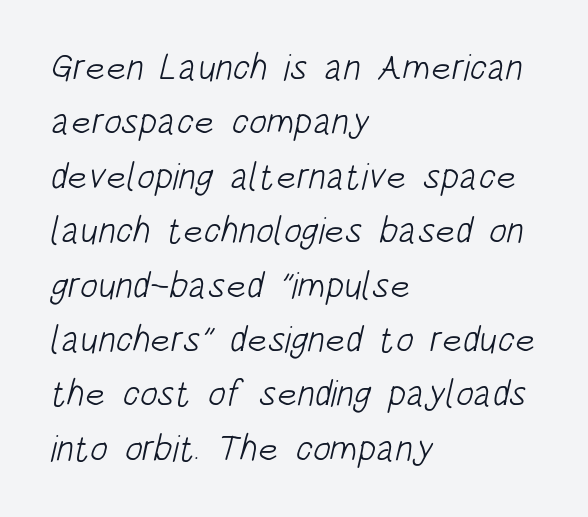
Are there feet on the stems? There aren't — it's a sans. Each letter keeps its own natural width here, so spacing adapts to shape. All the whitespace from short lines collects on the right. Bare-footed words on every line.
